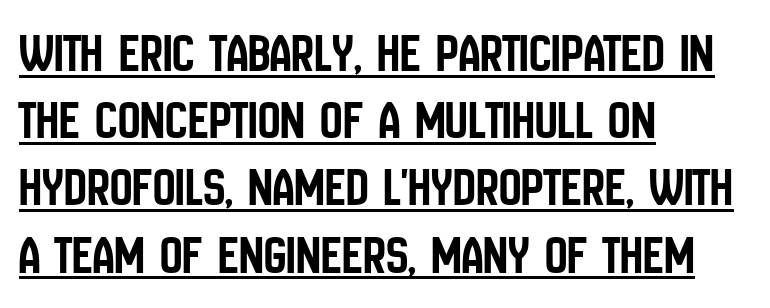
The image shows 56 px condensed sans-serif type, upright; set left-aligned, line spacing 1.2x, normal letter spacing, underlined; low stroke contrast and a large x-height.
